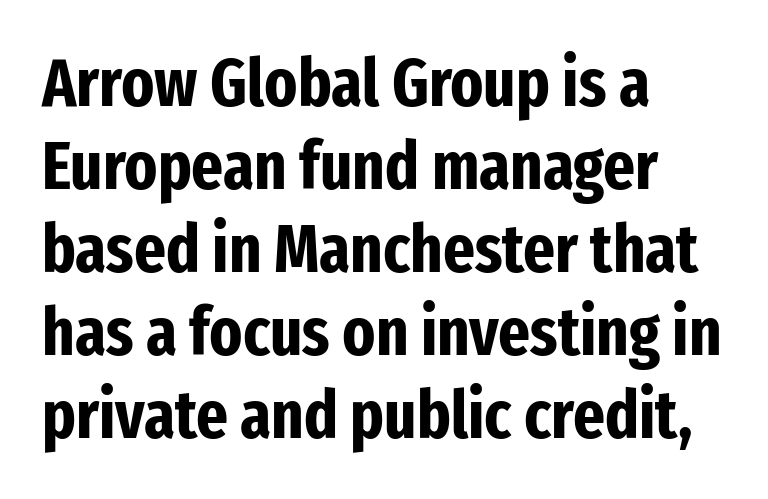
Nope, no serifs anywhere on these letters. Proportional: the letters do not fall into vertical columns. Line beginnings align vertically; line endings do not. Only glyphs here, with clear space below each row. Italic? Not at all — the glyphs are vertical.
